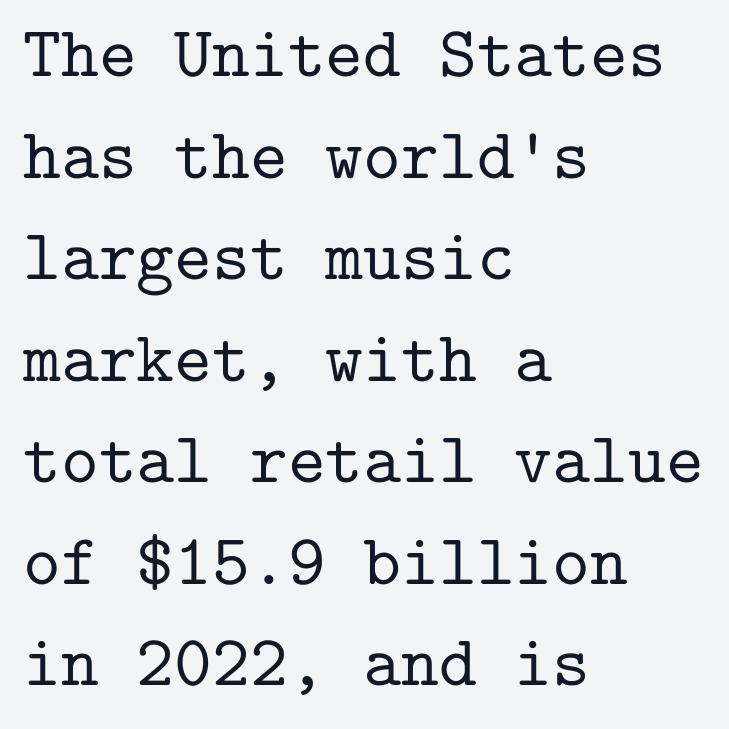
The image shows 72 px serif type, upright, monospaced; set left-aligned, normal line spacing (1.41x), normal letter spacing, not underlined; low stroke contrast and a medium x-height.
